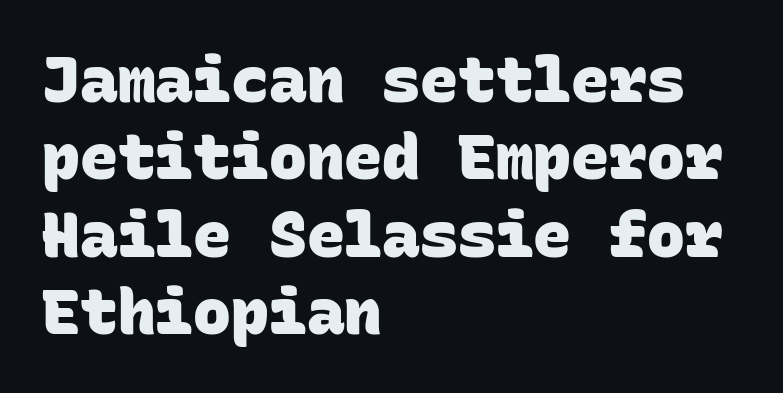
The image shows 63 px heavy sans-serif type, monospaced; set left-aligned, line spacing 1.23x, normal letter spacing, not underlined; low stroke contrast and a large x-height.
